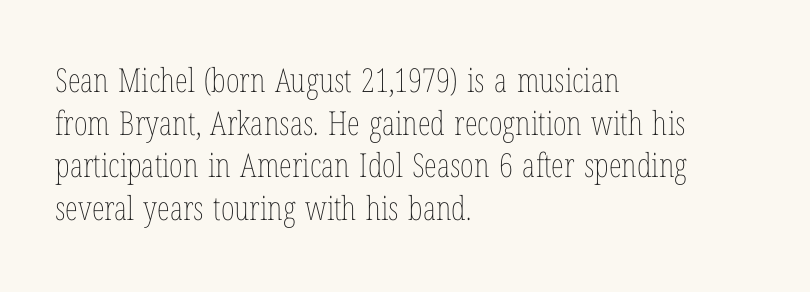
Q: Is the text bold? A: No.
Q: Is the text italic (slanted)? A: No, it is upright.
Q: Is the text underlined? A: No.
Q: How is the paragraph aligned? A: Left-aligned.
Q: Is the spacing between letters normal or unusually wide? A: Normal.
Q: Is the spacing between lines tight, normal or loose? A: Normal.
Q: Width (condensed, normal, or wide)? A: Condensed.
Q: Stroke contrast? A: Low.
Q: x-height? A: Medium.
Q: Monospaced? A: No.
